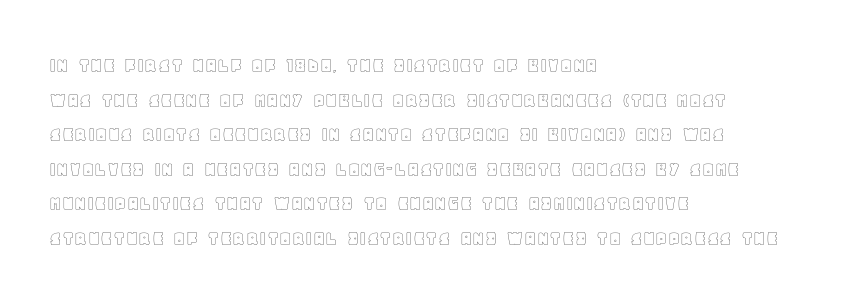
The setting favours the left margin, as ordinary paragraphs usually do. The letters stand straight up with perfectly vertical stems. Baseline-to-baseline distance is the conventional proportion of letter height. Beneath every word, the page is bare. Is the letter spacing exaggerated? No — it looks like the ordinary default.
